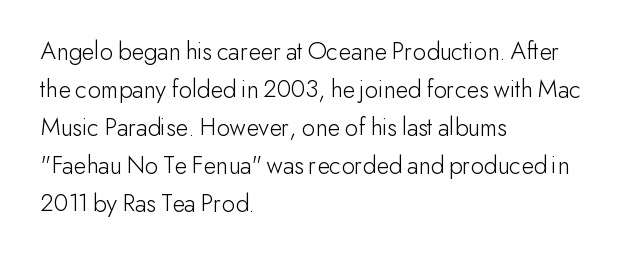
{"italic": "no", "bold": "no", "underline": "no", "align": "left", "line_spacing": "normal", "line_spacing_ratio": 1.46, "letter_spacing": "normal", "letter_spacing_em": 0.0, "glyph_px": 26}
